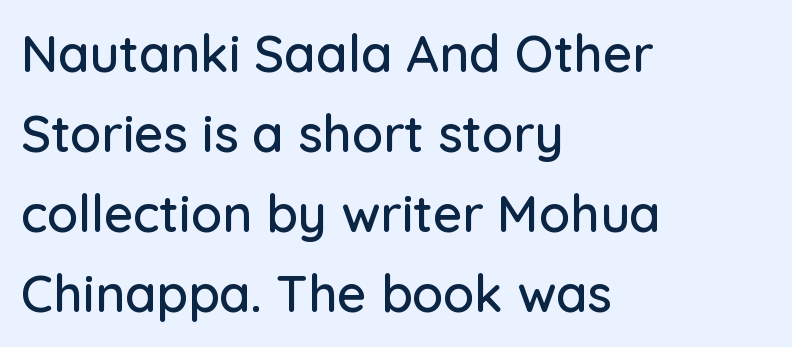
Visually the block forms a straight wall on the left and a jagged coastline on the right. In terms of letterform style, serifs are entirely absent. The line-height multiplier appears to be the usual default. The type sits square on the baseline with zero lean. Between one letter and the next there's only the usual sliver of space. Lines of text with bare space underneath.
